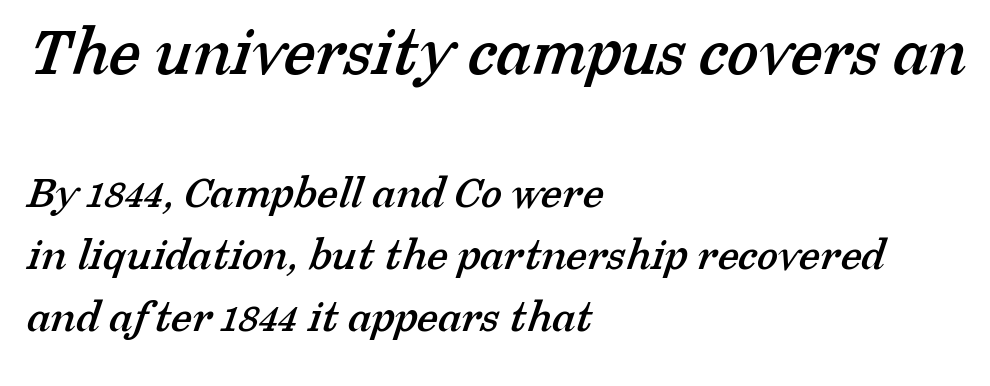
Q: Is the typeface a serif or a sans-serif typeface? A: Serif.
Q: Is the text underlined? A: No.
Q: How is the paragraph aligned? A: Left-aligned.
Q: Is the spacing between letters normal or unusually wide? A: Normal.
Q: Is the spacing between lines tight, normal or loose? A: Normal.
Q: Which block of text is set in a larger size, the first (top) or the second (bottom)? A: The first (top) one.
Q: Width (condensed, normal, or wide)? A: Normal.
Q: Stroke contrast? A: Low.
Q: x-height? A: Medium.
Q: Monospaced? A: No.
